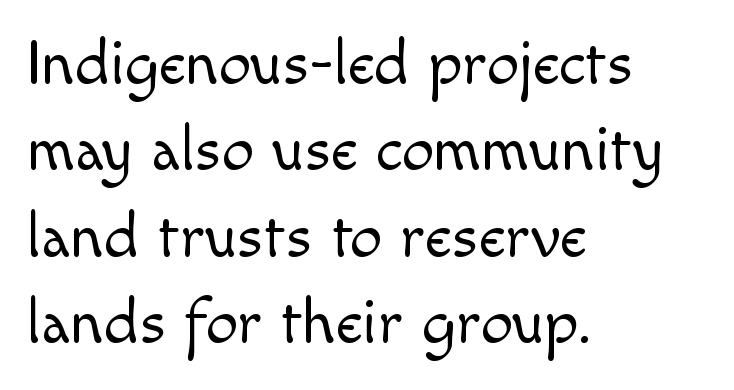
Q: Is the text bold? A: No.
Q: Is the text italic (slanted)? A: No, it is upright.
Q: Is the typeface a serif or a sans-serif typeface? A: Sans-serif.
Q: Is the text underlined? A: No.
Q: How is the paragraph aligned? A: Left-aligned.
Q: Is the spacing between letters normal or unusually wide? A: Normal.
Q: Is the spacing between lines tight, normal or loose? A: Normal.
Q: Width (condensed, normal, or wide)? A: Normal.
Q: x-height? A: Small.
Q: Monospaced? A: No.
